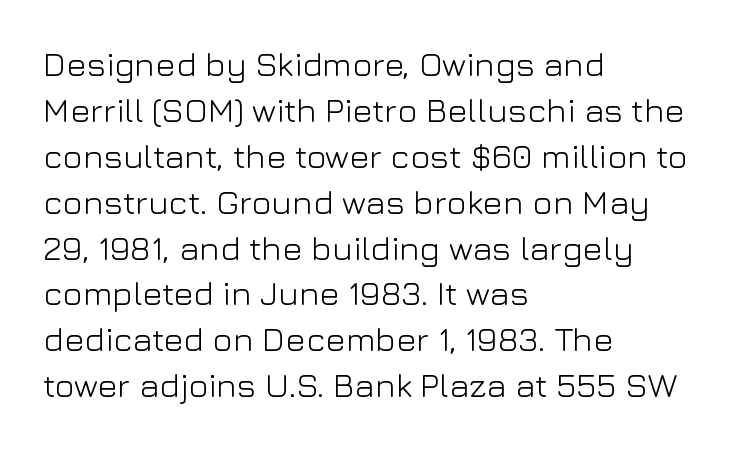
The image shows 34 px light sans-serif type, upright; set left-aligned, normal line spacing (1.35x), normal letter spacing, not underlined; low stroke contrast and a medium x-height.
